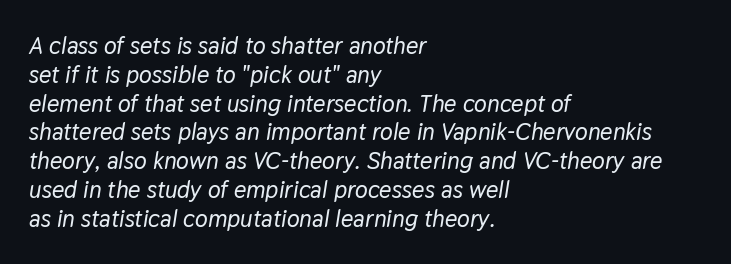
The image shows 24 px text type, italic (leaning right); set left-aligned, line spacing 1.2x, normal letter spacing, not underlined.
